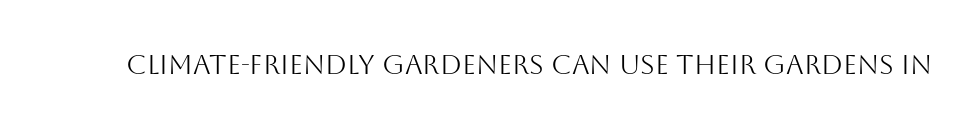
The image shows 27 px text type, upright; set normal letter spacing, not underlined.
